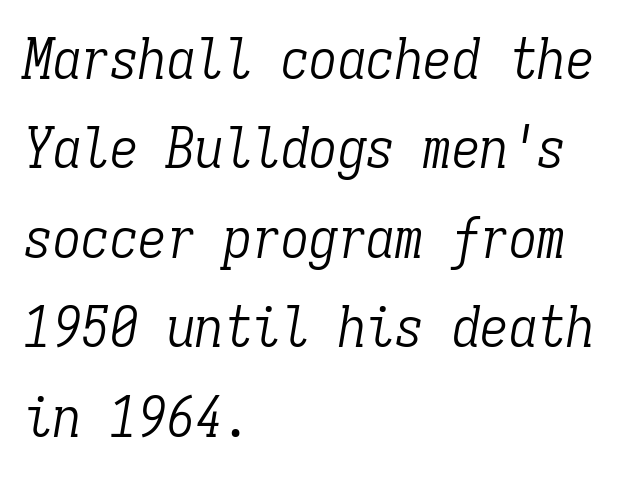
Spacing verdict: monospaced, one width for all characters. Any mark beneath the type? The region is blank. You can tell from the footed stems that serif type was used. Compared with typical paragraphs, the rows here are spaced about the same. Looking at the ascenders, they clearly lean.
